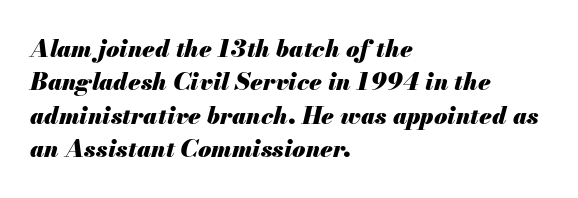
Glyph-to-glyph distance matches everyday printed text. Vertical spacing — default. The paragraph shown leans on its left margin. Typesetter's note: full bold, strokes at maximum text heaviness. Clear beneath every line of the passage.
